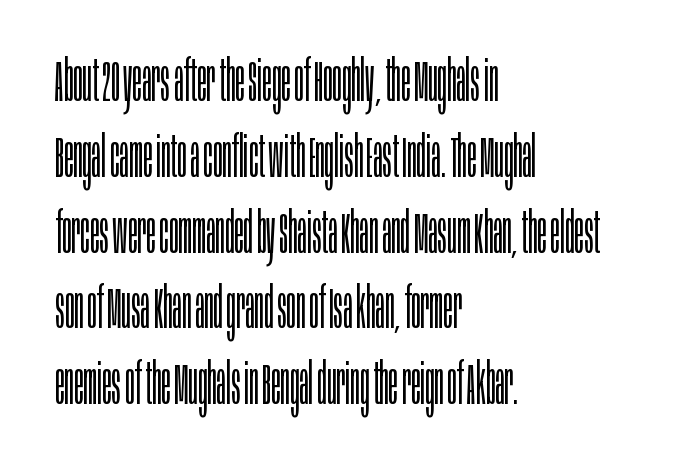
{"serif": "no", "italic": "no", "bold": "no", "weight": "light", "width": "condensed", "stroke_contrast": "low", "x_height": "large", "monospaced": "no", "underline": "no", "align": "left", "line_spacing": "normal", "line_spacing_ratio": 1.33, "letter_spacing": "normal", "letter_spacing_em": 0.0, "glyph_px": 57}
